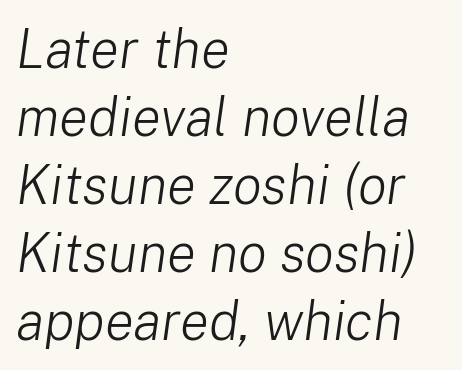
The image shows 54 px light type, italic (leaning right); set left-aligned, normal line spacing (1.26x), normal letter spacing, not underlined; low stroke contrast and a medium x-height.
